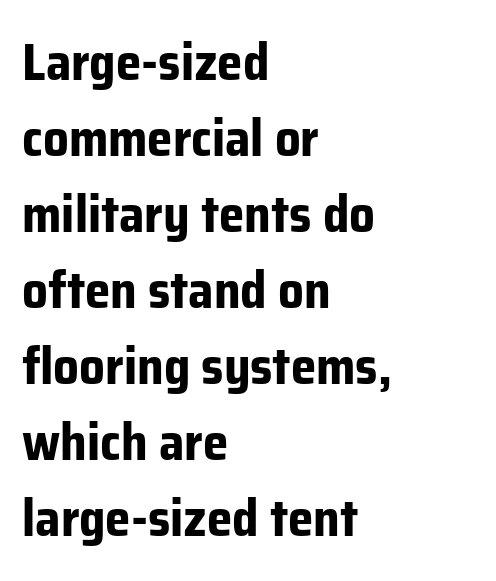
The image shows 51 px bold sans-serif type, upright; set left-aligned, normal line spacing (1.49x), normal letter spacing, not underlined; low stroke contrast and a medium x-height.
